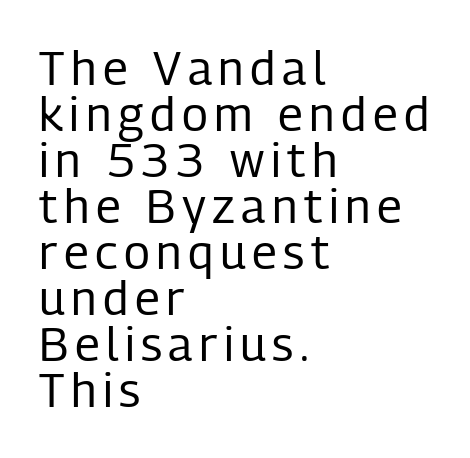
{"serif": "no", "italic": "no", "bold": "no", "weight": "regular", "width": "condensed", "stroke_contrast": "low", "x_height": "medium", "monospaced": "no", "underline": "no", "align": "left", "line_spacing": "tight", "line_spacing_ratio": 0.98, "glyph_px": 47}
